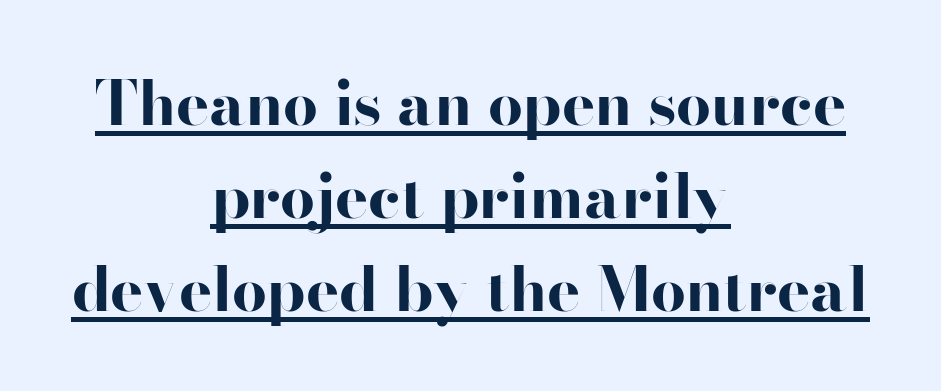
The image shows 62 px bold, wide sans-serif type, upright; set centered, normal line spacing (1.5x), normal letter spacing, underlined; high stroke contrast and a small x-height.
